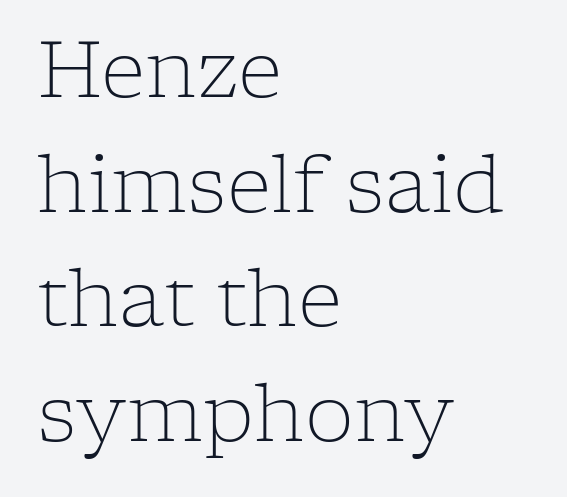
The image shows 78 px light serif type, upright; set left-aligned, normal line spacing (1.47x), normal letter spacing, not underlined; low stroke contrast and a medium x-height.
